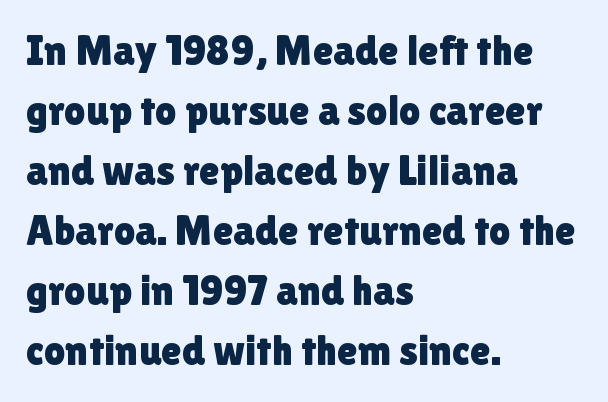
{"serif": "no", "italic": "no", "width": "normal", "stroke_contrast": "low", "x_height": "medium", "monospaced": "no", "underline": "no", "align": "left", "line_spacing": "normal", "line_spacing_ratio": 1.43, "letter_spacing": "normal", "letter_spacing_em": 0.0, "glyph_px": 42}
